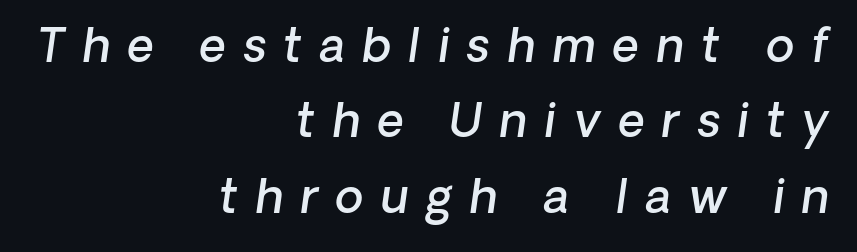
The image shows 46 px semibold type, italic (leaning right); set right-aligned, normal line spacing (1.64x), unusually wide letter spacing (+0.38 em), not underlined; low stroke contrast and a medium x-height.
